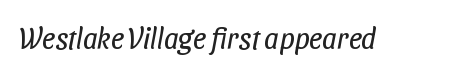
The image shows 29 px regular-weight, condensed sans-serif type; set normal letter spacing, not underlined; low stroke contrast and a medium x-height.
